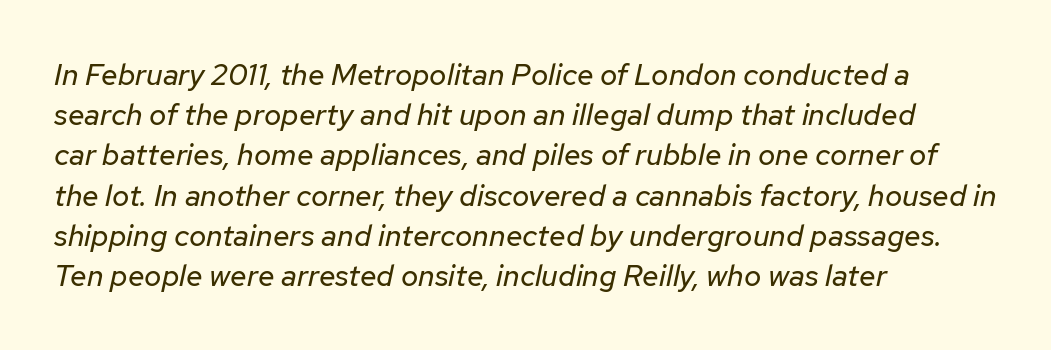
Q: Is the text bold? A: No.
Q: Is the text italic (slanted)? A: Yes, it leans right by about 12 degrees.
Q: Is the text underlined? A: No.
Q: How is the paragraph aligned? A: Left-aligned.
Q: Is the spacing between letters normal or unusually wide? A: Normal.
Q: Is the spacing between lines tight, normal or loose? A: Normal.
Q: Width (condensed, normal, or wide)? A: Normal.
Q: Stroke contrast? A: Low.
Q: x-height? A: Medium.
Q: Monospaced? A: No.
